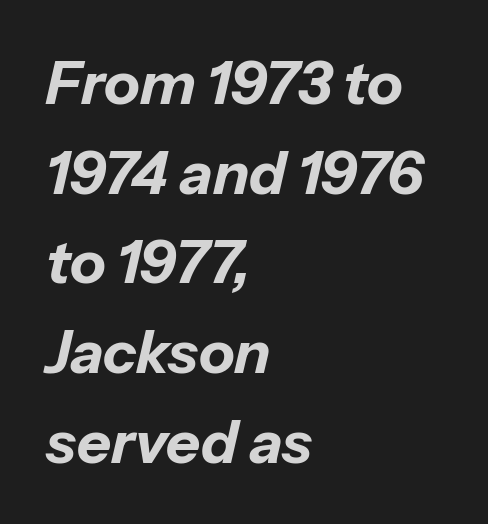
Look at the tracking — it's just the regular setting, nothing added. In terms of posture, this sample is oblique. The lines sit at an ordinary, default distance from one another. Casual observation: everything's shoved over to the left.
